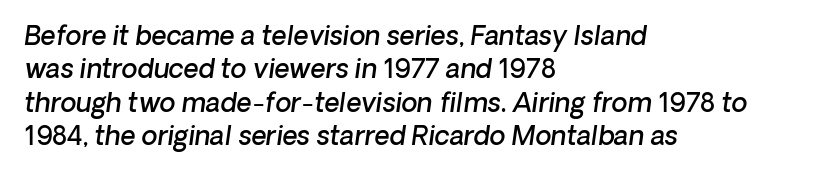
The image shows 26 px text type; set left-aligned, normal line spacing (1.28x), normal letter spacing, not underlined.
